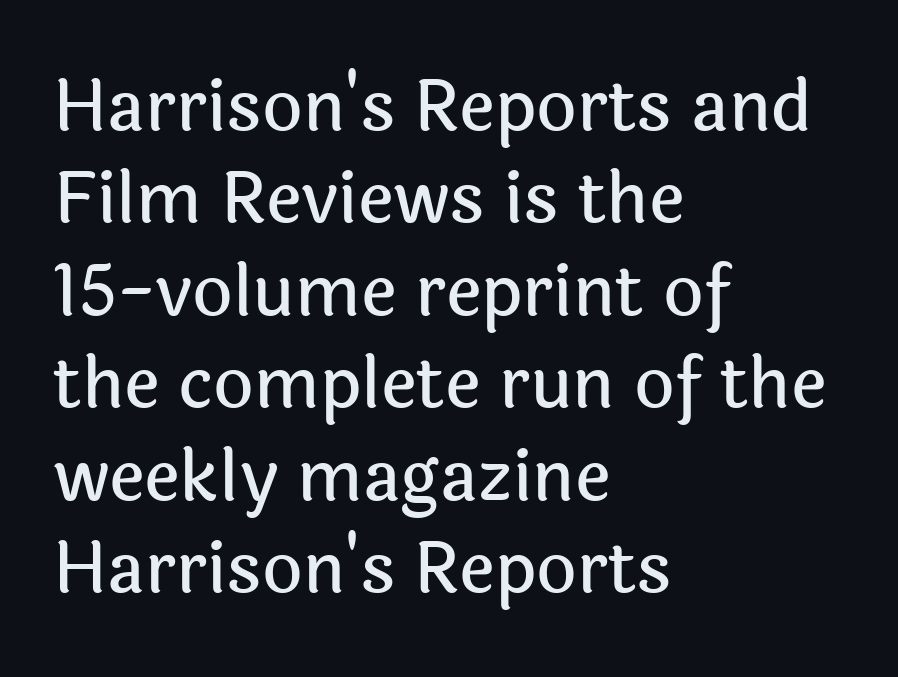
Q: Is the text italic (slanted)? A: No, it is upright.
Q: Is the typeface a serif or a sans-serif typeface? A: Sans-serif.
Q: Is the text underlined? A: No.
Q: How is the paragraph aligned? A: Left-aligned.
Q: Is the spacing between letters normal or unusually wide? A: Normal.
Q: Is the spacing between lines tight, normal or loose? A: Normal.
Q: Width (condensed, normal, or wide)? A: Normal.
Q: x-height? A: Medium.
Q: Monospaced? A: No.
